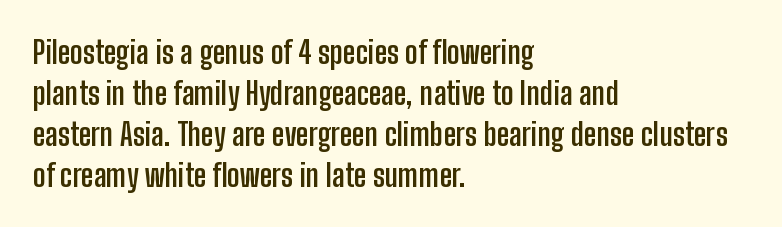
Note the varied advance widths — an 'i' is clearly narrower than an 'm'. Underline: absent. The strokes are fattened all the way to bold. Ordinary non-slanted type is in use.
